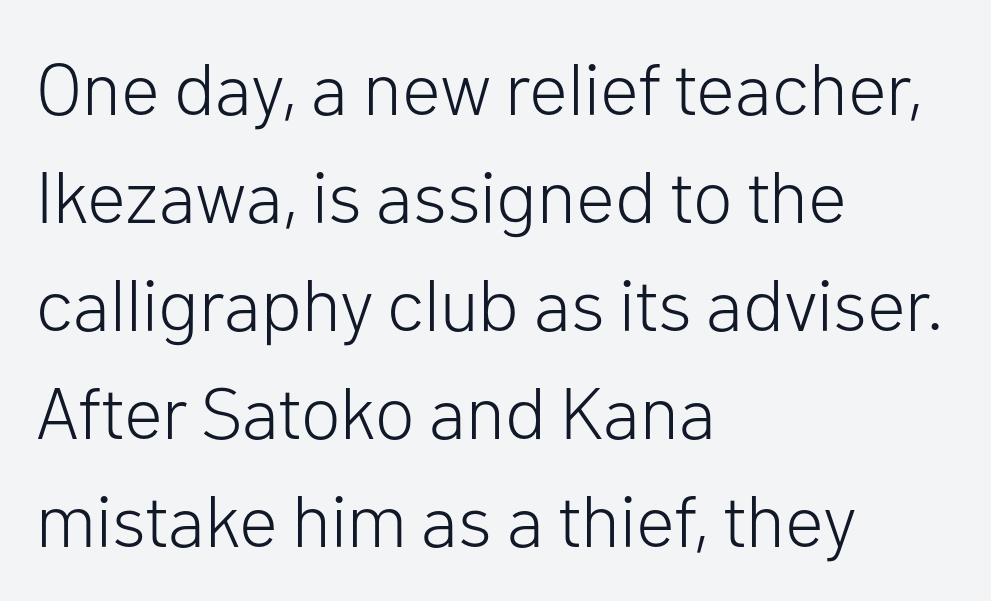
Q: Is the text bold? A: No.
Q: Is the text italic (slanted)? A: No, it is upright.
Q: Is the typeface a serif or a sans-serif typeface? A: Sans-serif.
Q: Is the text underlined? A: No.
Q: How is the paragraph aligned? A: Left-aligned.
Q: Is the spacing between letters normal or unusually wide? A: Normal.
Q: Is the spacing between lines tight, normal or loose? A: Normal.
Q: Width (condensed, normal, or wide)? A: Normal.
Q: Stroke contrast? A: Low.
Q: x-height? A: Medium.
Q: Monospaced? A: No.
